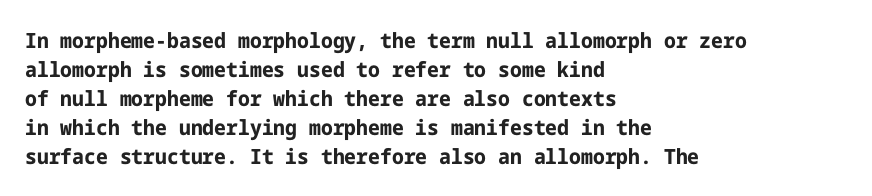
The image shows 21 px bold type, upright; set left-aligned, normal line spacing (1.38x), normal letter spacing, not underlined.
